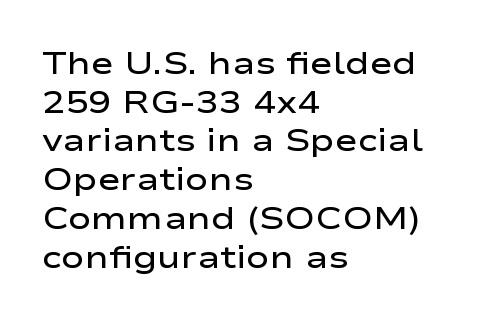
Q: Is the text bold? A: Semi-bold.
Q: Is the text italic (slanted)? A: No, it is upright.
Q: Is the typeface a serif or a sans-serif typeface? A: Sans-serif.
Q: Is the text underlined? A: No.
Q: How is the paragraph aligned? A: Left-aligned.
Q: Is the spacing between letters normal or unusually wide? A: Normal.
Q: Is the spacing between lines tight, normal or loose? A: Normal.
Q: Width (condensed, normal, or wide)? A: Wide.
Q: Stroke contrast? A: Low.
Q: x-height? A: Medium.
Q: Monospaced? A: No.
